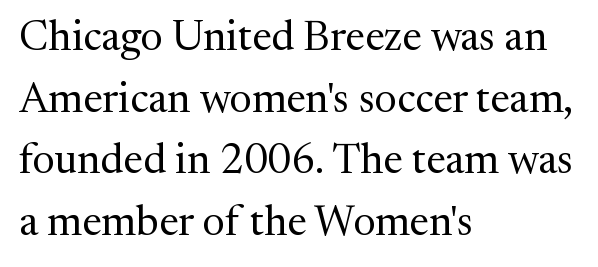
A clean baseline with only descenders dipping below it. The font is comparable to plain body text, perhaps lighter. Where is the straight margin? On the left. No extra tracking has been applied to these lines. Serifs: yes, visible at the terminals of the letterforms.
